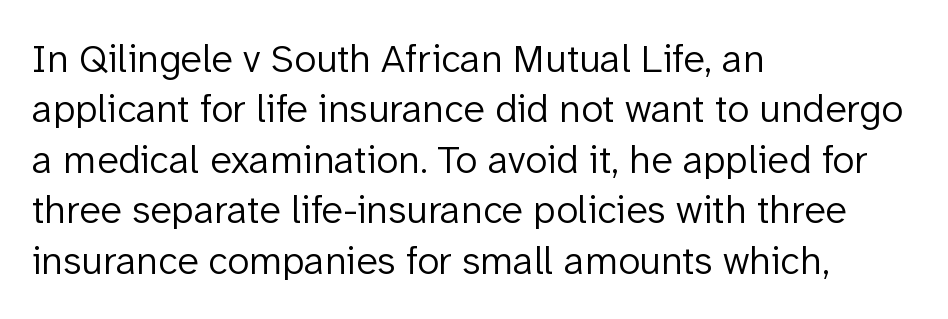
Casual observation: everything's shoved over to the left. Each letter's strokes conclude bluntly, with no projecting serifs. This sample has the flowing, uneven cadence of proportional lettering. Regular leading. Default kerning and tracking; the words read as compact shapes. If you drew a line through each stem, it would be perfectly vertical.
